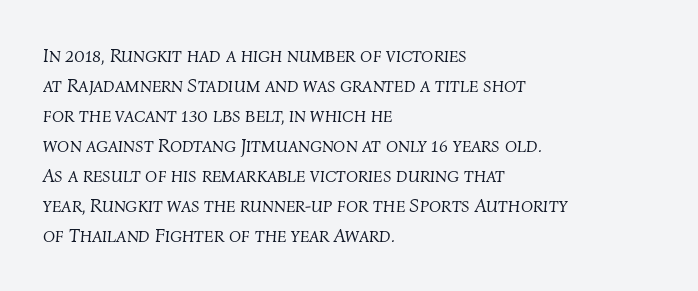
No word sits above an underline. Compared with a typical body face, this is equally light or lighter still. Compared with a centered layout, this one pins lines to the left instead. There's an unmistakable incline to the writing here.
